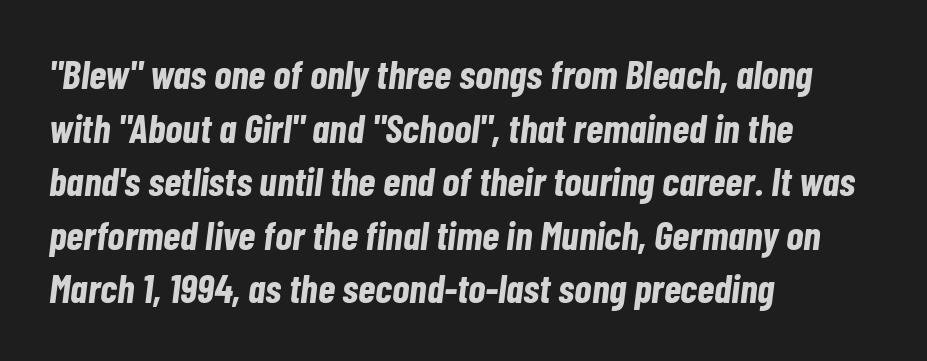
Thick stems and heavy bowls — unmistakably bold. Characters follow at the spacing the type designer built in. The line-height multiplier appears to be the usual default. If you drew a line through each stem, it would be angled.
